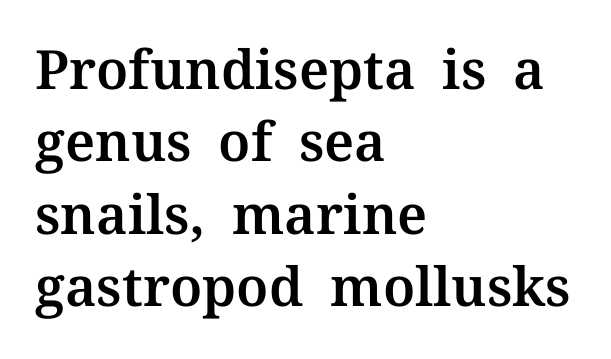
Q: Is the text italic (slanted)? A: No, it is upright.
Q: Is the typeface a serif or a sans-serif typeface? A: Serif.
Q: Is the text underlined? A: No.
Q: How is the paragraph aligned? A: Left-aligned.
Q: Is the spacing between letters normal or unusually wide? A: Normal.
Q: Is the spacing between lines tight, normal or loose? A: Normal.
Q: Width (condensed, normal, or wide)? A: Normal.
Q: Stroke contrast? A: Medium.
Q: x-height? A: Medium.
Q: Monospaced? A: No.
